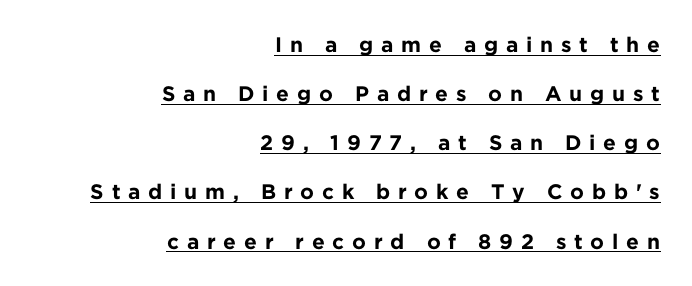
Q: Is the text bold? A: Yes.
Q: Is the text italic (slanted)? A: No, it is upright.
Q: Is the text underlined? A: Yes.
Q: How is the paragraph aligned? A: Right-aligned.
Q: Is the spacing between letters normal or unusually wide? A: Unusually wide.
Q: Is the spacing between lines tight, normal or loose? A: Loose.
